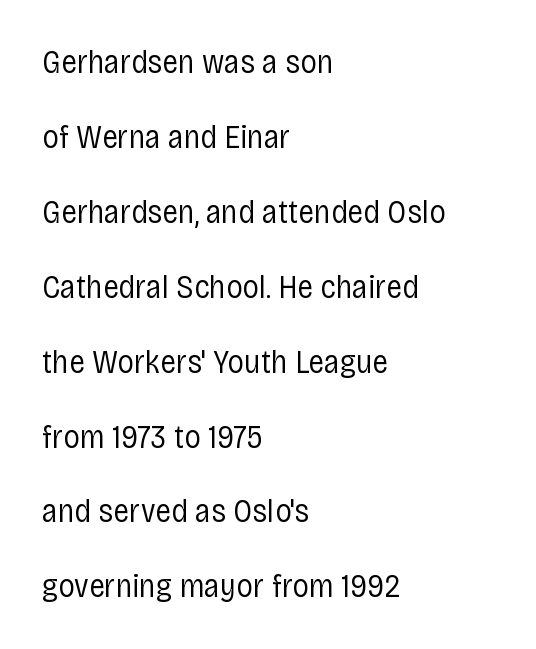
A roman cut, with each character standing at attention. The passage shown stacks its lines with a broad gap. Standard letterfit; no display-style spreading of the glyphs. The space beneath each line is pristine and unruled. Visually the block forms a straight wall on the left and a jagged coastline on the right. A sans-serif font was chosen for this passage.
